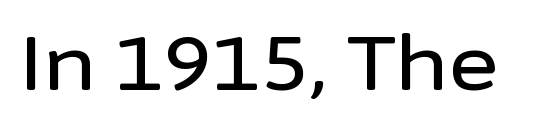
Q: Is the text italic (slanted)? A: No, it is upright.
Q: Is the typeface a serif or a sans-serif typeface? A: Sans-serif.
Q: Is the text underlined? A: No.
Q: Is the spacing between letters normal or unusually wide? A: Normal.
Q: Width (condensed, normal, or wide)? A: Normal.
Q: Stroke contrast? A: Low.
Q: x-height? A: Medium.
Q: Monospaced? A: No.
